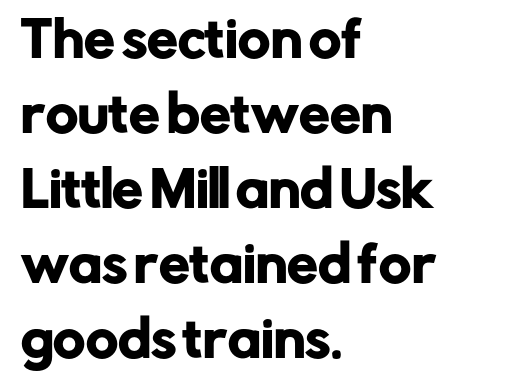
Think of a printed novel: that variable character pitch is what you see here. The rows are spaced the way most documents space them. No extra tracking has been applied to these lines. This rendering features lettering with no underline. You can tell it's not italic because the verticals are truly vertical.
